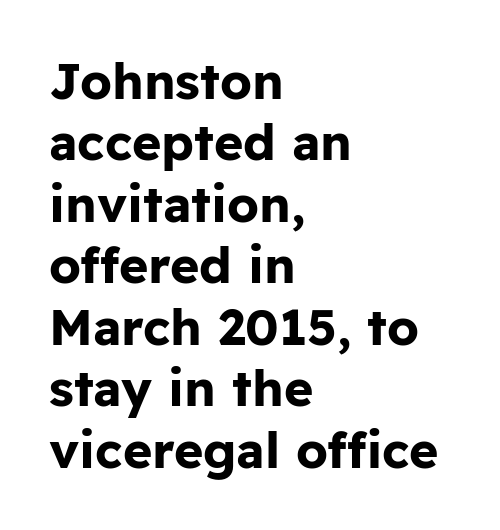
The image shows 50 px bold sans-serif type, upright; set left-aligned, line spacing 1.23x, normal letter spacing, not underlined; low stroke contrast and a medium x-height.
